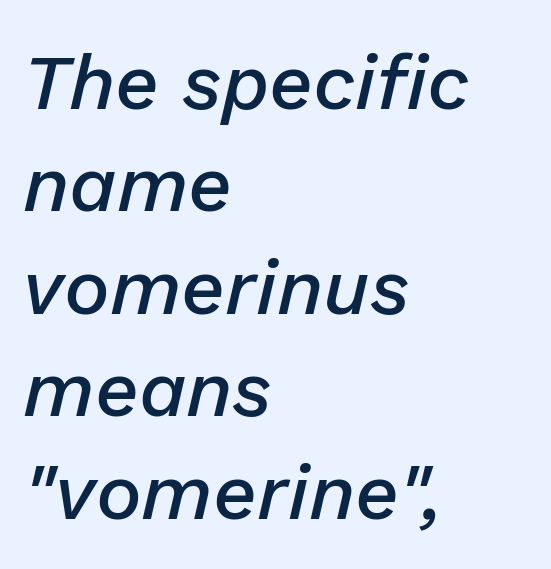
The image shows 77 px semibold type, italic (leaning right); set left-aligned, normal line spacing (1.33x), normal letter spacing, not underlined; low stroke contrast and a medium x-height.
